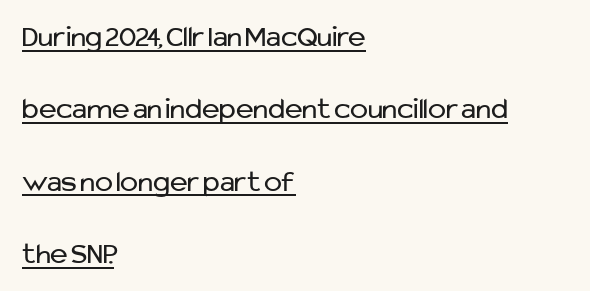
This sample has the flowing, uneven cadence of proportional lettering. This rendering employs a face without finishing strokes, i.e., a sans-serif. The face looks like a standard text weight, possibly lighter. Compared with a centered layout, this one pins lines to the left instead. Quick note: interline space is abundant.
